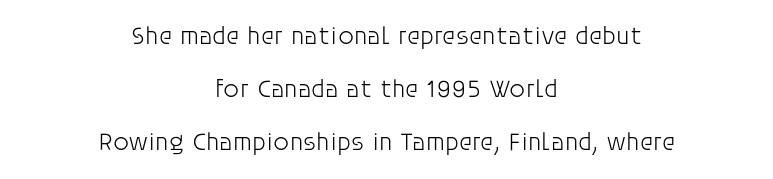
The image shows 25 px text type, upright; set centered, loose line spacing (2.12x), normal letter spacing, not underlined.
